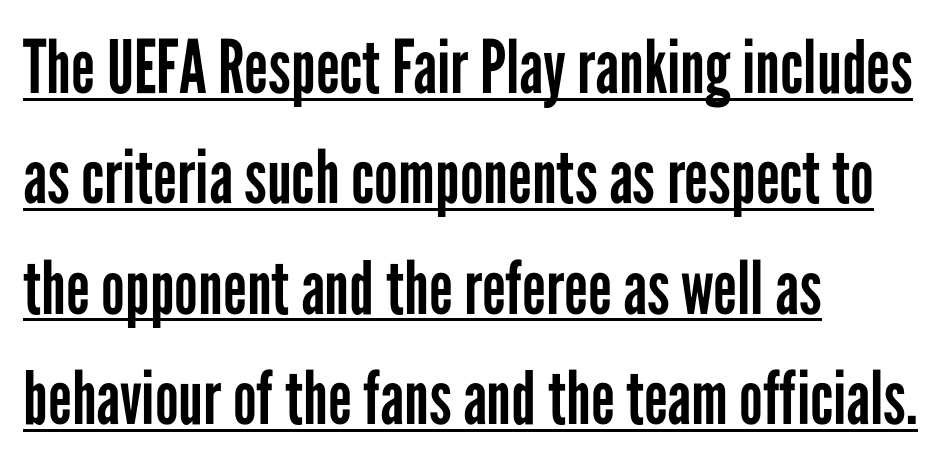
The image shows 74 px regular-weight, condensed sans-serif type, upright; set left-aligned, normal line spacing (1.49x), normal letter spacing, underlined; low stroke contrast and a medium x-height.
